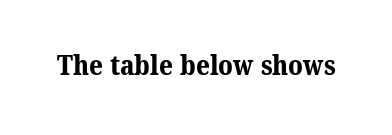
Thick stems and heavy bowls — unmistakably bold. The specimen omits any rule beneath the text block's lines. How are the letters spaced? Ordinarily, with no added tracking.
